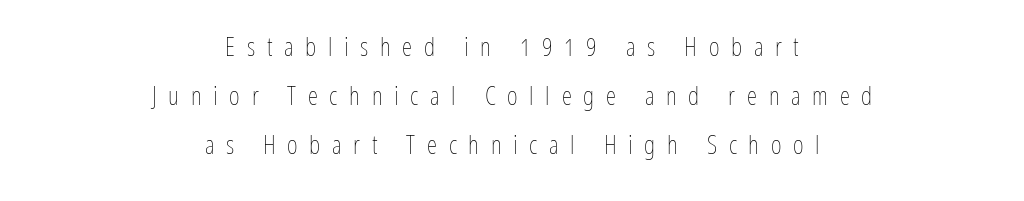
The image shows 26 px text type, upright; set centered, line spacing 1.89x, unusually wide letter spacing (+0.45 em), not underlined.
